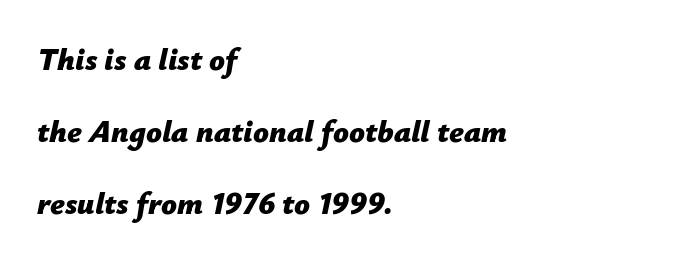
Q: Is the text bold? A: Yes.
Q: Is the text italic (slanted)? A: Yes, it leans right by about 12 degrees.
Q: Is the text underlined? A: No.
Q: How is the paragraph aligned? A: Left-aligned.
Q: Is the spacing between letters normal or unusually wide? A: Normal.
Q: Is the spacing between lines tight, normal or loose? A: Loose.
Q: Width (condensed, normal, or wide)? A: Normal.
Q: Stroke contrast? A: Low.
Q: x-height? A: Medium.
Q: Monospaced? A: No.
